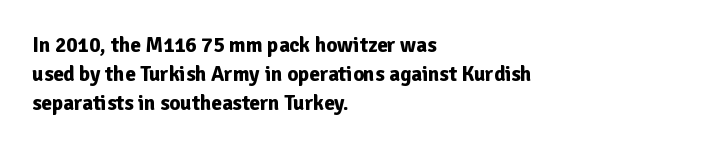
When letters stand straight like this, we call the style roman or upright. Line starts are locked; line ends wander. Quick note: underline off. Words appear dense and cohesive because spacing is normal. A normal amount of white space separates one row of letters from the next.
